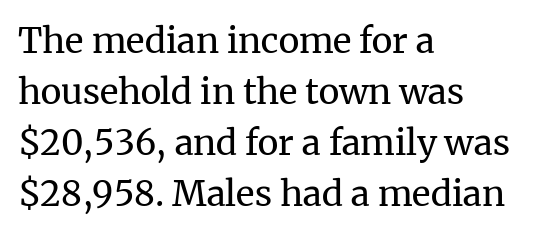
Q: Is the text bold? A: No.
Q: Is the text italic (slanted)? A: No, it is upright.
Q: Is the typeface a serif or a sans-serif typeface? A: Serif.
Q: Is the text underlined? A: No.
Q: How is the paragraph aligned? A: Left-aligned.
Q: Is the spacing between letters normal or unusually wide? A: Normal.
Q: Is the spacing between lines tight, normal or loose? A: Normal.
Q: Width (condensed, normal, or wide)? A: Normal.
Q: Stroke contrast? A: Medium.
Q: x-height? A: Medium.
Q: Monospaced? A: No.
